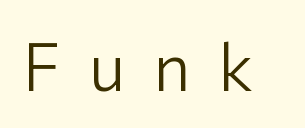
{"serif": "no", "italic": "no", "bold": "no", "weight": "light", "width": "normal", "stroke_contrast": "low", "x_height": "medium", "monospaced": "no", "underline": "no", "letter_spacing": "wide", "letter_spacing_em": 0.42, "glyph_px": 66}
